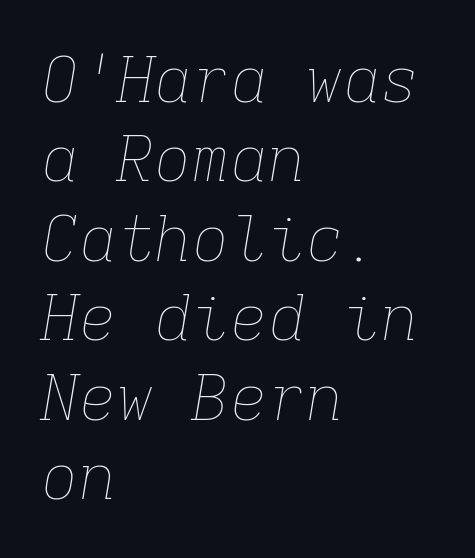
Q: Is the text bold? A: No.
Q: Is the text italic (slanted)? A: Yes, it leans right by about 9 degrees.
Q: Is the text underlined? A: No.
Q: How is the paragraph aligned? A: Left-aligned.
Q: Is the spacing between letters normal or unusually wide? A: Normal.
Q: Is the spacing between lines tight, normal or loose? A: Normal.
Q: Width (condensed, normal, or wide)? A: Normal.
Q: Stroke contrast? A: Low.
Q: x-height? A: Medium.
Q: Monospaced? A: Yes.
